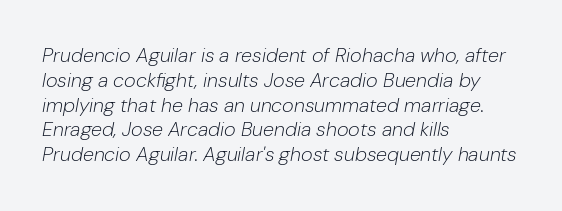
The image shows 20 px text type, italic (leaning right); set left-aligned, line spacing 1.24x, normal letter spacing, not underlined.
